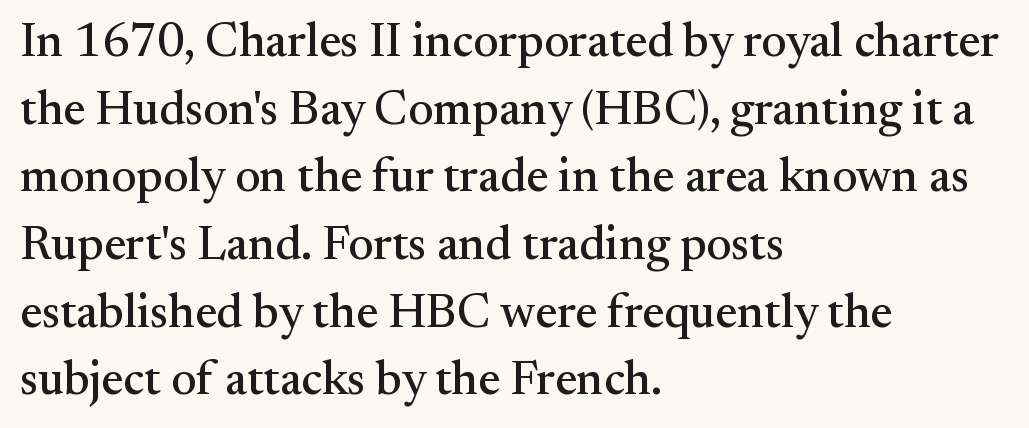
The image shows 48 px serif type, upright; set left-aligned, normal line spacing (1.41x), normal letter spacing, not underlined; medium stroke contrast and a small x-height.
